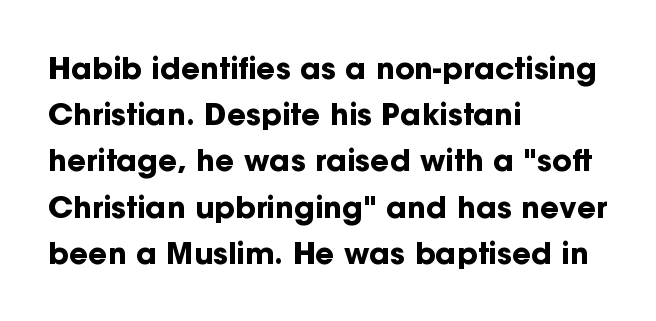
In terms of letterform style, serifs are entirely absent. Only glyphs here, with clear space below each row. Summary of weight: heavy, a full bold. The lettering stays uniformly vertical, giving the passage a roman look. Spacing verdict: proportional, widths tailored to each character.
